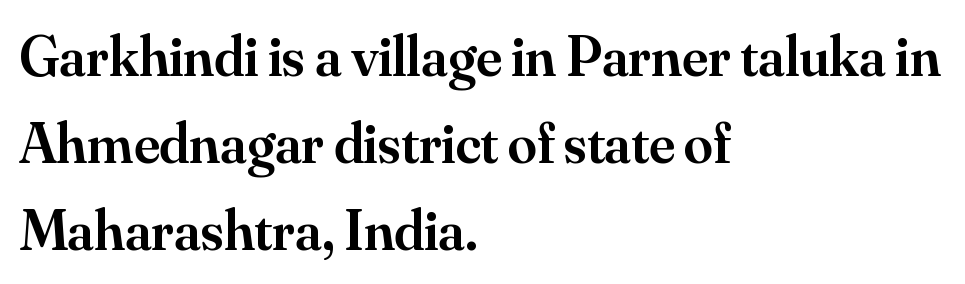
Q: Is the text bold? A: Semi-bold.
Q: Is the text italic (slanted)? A: No, it is upright.
Q: Is the typeface a serif or a sans-serif typeface? A: Serif.
Q: Is the text underlined? A: No.
Q: How is the paragraph aligned? A: Left-aligned.
Q: Is the spacing between letters normal or unusually wide? A: Normal.
Q: Is the spacing between lines tight, normal or loose? A: Normal.
Q: Width (condensed, normal, or wide)? A: Normal.
Q: Stroke contrast? A: Medium.
Q: x-height? A: Small.
Q: Monospaced? A: No.
